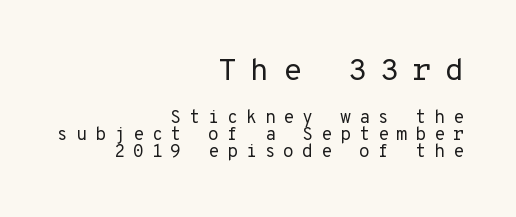
{"serif": "no", "italic": "no", "bold": "no", "weight": "regular", "width": "normal", "stroke_contrast": "low", "x_height": "medium", "monospaced": "yes", "underline": "no", "align": "right", "line_spacing": "tight", "line_spacing_ratio": 0.96, "letter_spacing": "wide", "letter_spacing_em": 0.43, "larger_block": "first", "size_ratio": 1.72, "glyph_px": 31}
